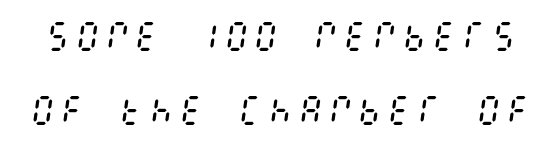
The image shows 32 px regular-weight, condensed type, italic (leaning right); set loose line spacing (2.31x), not underlined; medium stroke contrast and a large x-height.
